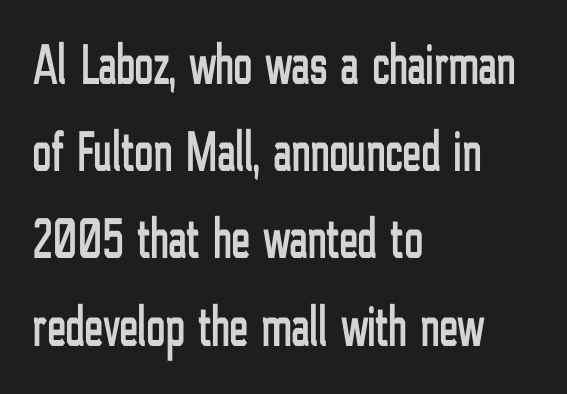
{"serif": "no", "italic": "no", "width": "condensed", "stroke_contrast": "low", "x_height": "medium", "monospaced": "no", "underline": "no", "align": "left", "line_spacing": "normal", "line_spacing_ratio": 1.53, "letter_spacing": "normal", "letter_spacing_em": 0.0, "glyph_px": 57}
